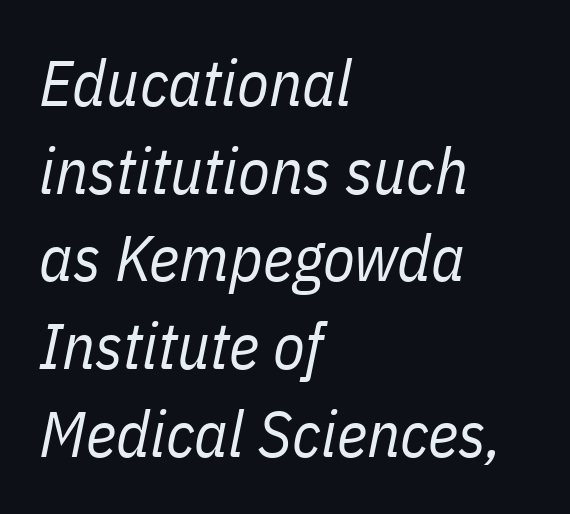
The image shows 65 px regular-weight, condensed type, italic (leaning right); set left-aligned, normal line spacing (1.35x), normal letter spacing, not underlined; low stroke contrast and a medium x-height.
